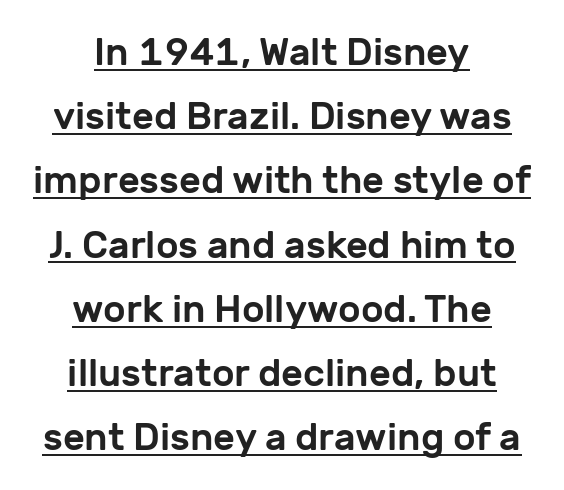
The image shows 38 px sans-serif type, upright; set centered, normal line spacing (1.69x), normal letter spacing, underlined; low stroke contrast and a medium x-height.
